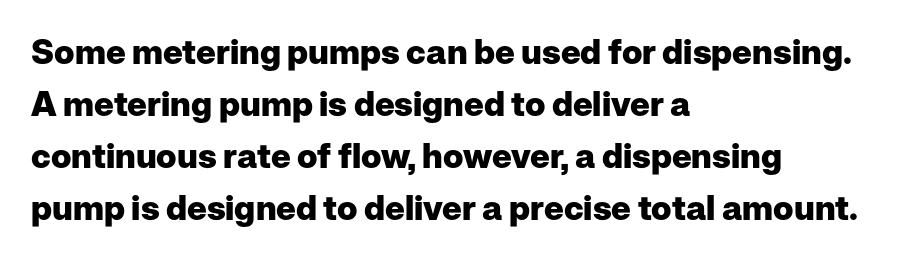
The image shows 34 px heavy sans-serif type, upright; set left-aligned, normal line spacing (1.53x), normal letter spacing, not underlined; low stroke contrast and a medium x-height.
